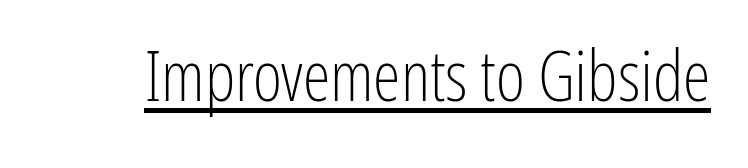
The image shows 70 px light, condensed sans-serif type, upright; set normal letter spacing, underlined; low stroke contrast and a medium x-height.
